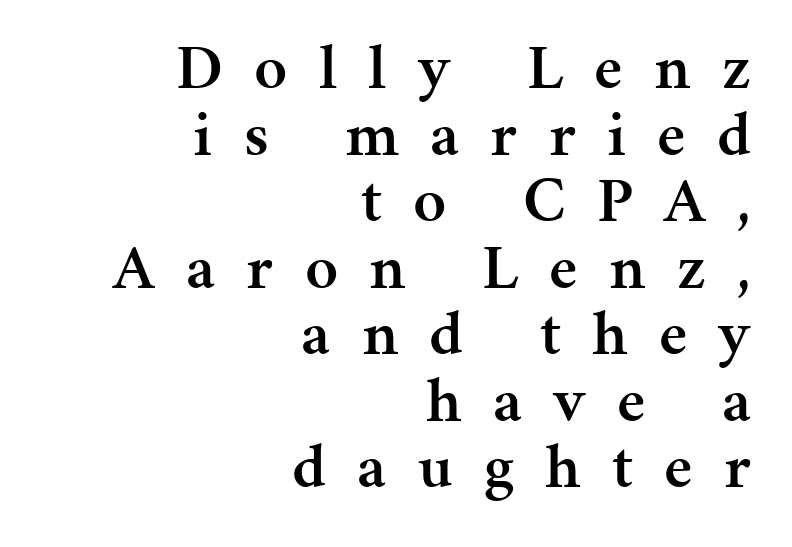
Q: Is the text bold? A: Semi-bold.
Q: Is the text italic (slanted)? A: No, it is upright.
Q: Is the typeface a serif or a sans-serif typeface? A: Serif.
Q: Is the text underlined? A: No.
Q: How is the paragraph aligned? A: Right-aligned.
Q: Is the spacing between letters normal or unusually wide? A: Unusually wide.
Q: Is the spacing between lines tight, normal or loose? A: Tight.
Q: Width (condensed, normal, or wide)? A: Normal.
Q: Stroke contrast? A: Medium.
Q: x-height? A: Medium.
Q: Monospaced? A: No.
